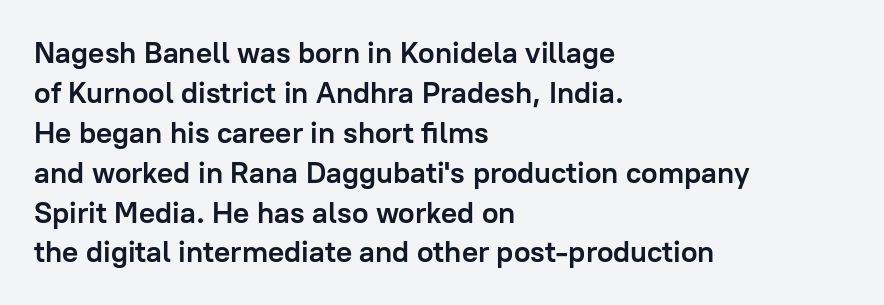
Short and long lines alike share a common starting point at left. These lines are rendered in a variable-pitch font. A normal amount of white space separates one row of letters from the next. It's the straight-up-and-down kind of type. These lines keep a tight, regular rhythm from letter to letter.
